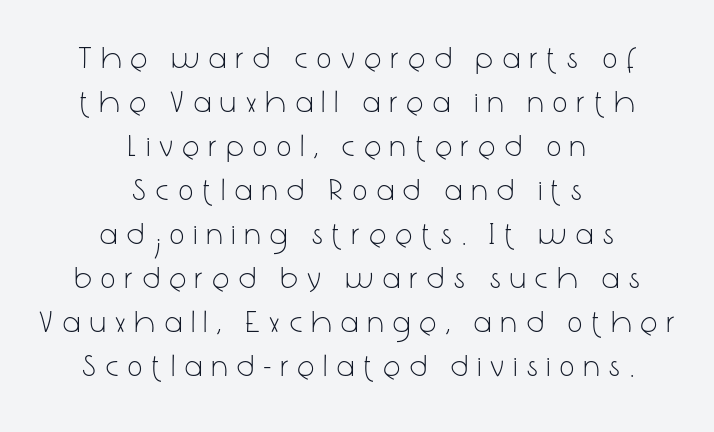
{"serif": "no", "italic": "no", "bold": "no", "weight": "light", "width": "condensed", "stroke_contrast": "low", "x_height": "medium", "monospaced": "no", "underline": "no", "align": "center", "line_spacing": "normal", "line_spacing_ratio": 1.42, "letter_spacing": "wide", "letter_spacing_em": 0.33, "glyph_px": 31}
